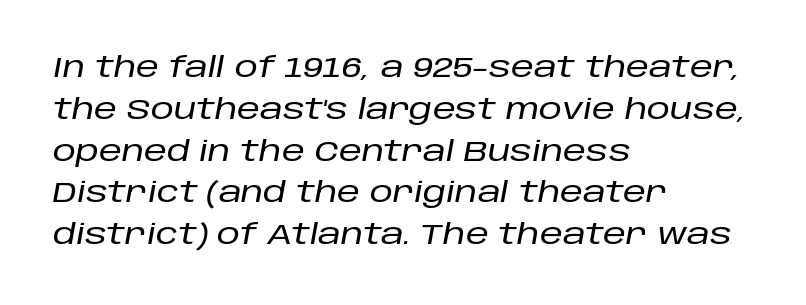
{"italic": "yes", "lean": "right", "slant_degrees": 10, "width": "normal", "stroke_contrast": "low", "x_height": "large", "monospaced": "no", "underline": "no", "align": "left", "line_spacing": "normal", "line_spacing_ratio": 1.44, "letter_spacing": "normal", "letter_spacing_em": 0.0, "glyph_px": 29}
